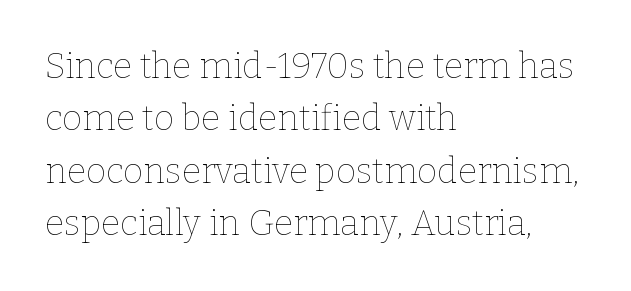
{"italic": "no", "bold": "no", "weight": "thin", "width": "normal", "stroke_contrast": "low", "x_height": "medium", "monospaced": "no", "underline": "no", "align": "left", "line_spacing": "normal", "line_spacing_ratio": 1.5, "letter_spacing": "normal", "letter_spacing_em": 0.0, "glyph_px": 35}
